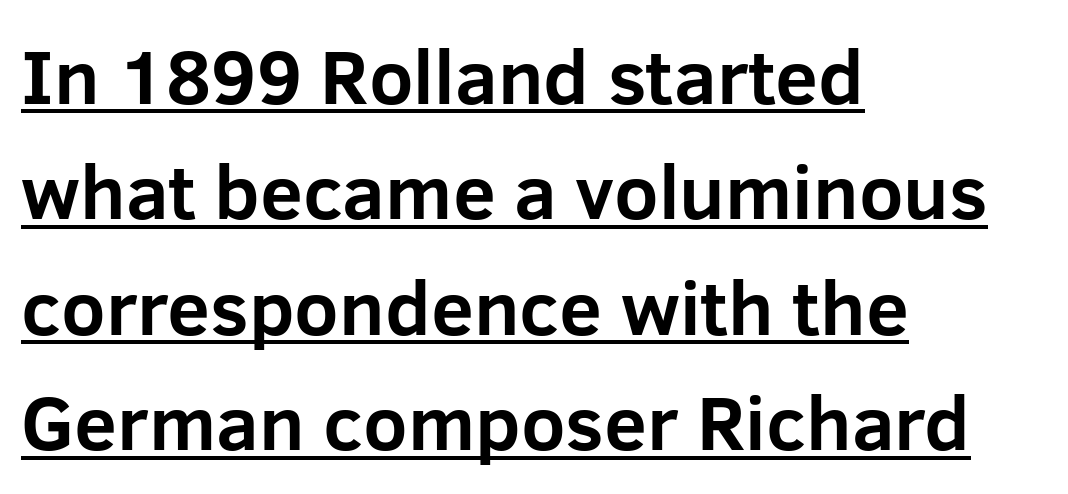
If you drew a line through each stem, it would be perfectly vertical. Observe the ordinary spacing: letters are neighbours, not strangers. Does the weight exceed regular? Yes, all the way to bold. These characters rest on top of a visible drawn line.
